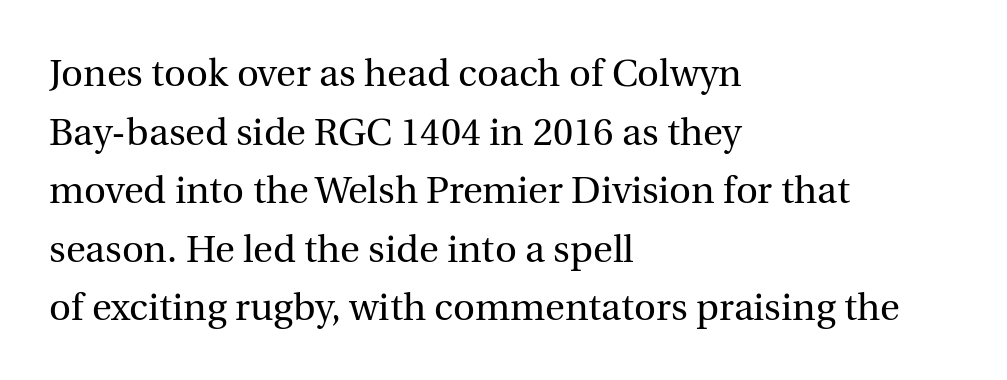
The image shows 38 px regular-weight serif type, upright; set left-aligned, normal line spacing (1.54x), normal letter spacing, not underlined; a medium x-height.
